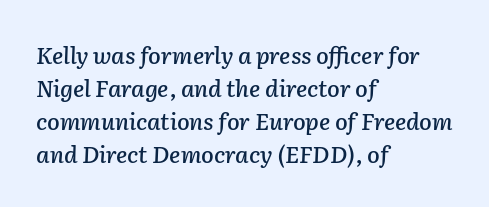
The image shows 23 px text type, italic (leaning right); set left-aligned, normal line spacing (1.43x), normal letter spacing, not underlined.
